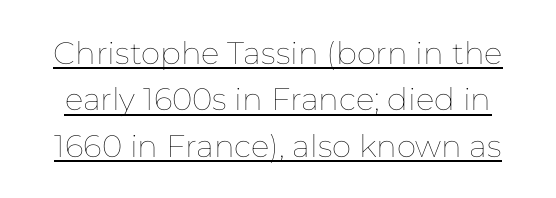
Q: Is the text bold? A: No.
Q: Is the text italic (slanted)? A: No, it is upright.
Q: Is the text underlined? A: Yes.
Q: Is the spacing between letters normal or unusually wide? A: Normal.
Q: Is the spacing between lines tight, normal or loose? A: Normal.
Q: Width (condensed, normal, or wide)? A: Normal.
Q: Stroke contrast? A: Low.
Q: x-height? A: Medium.
Q: Monospaced? A: No.
